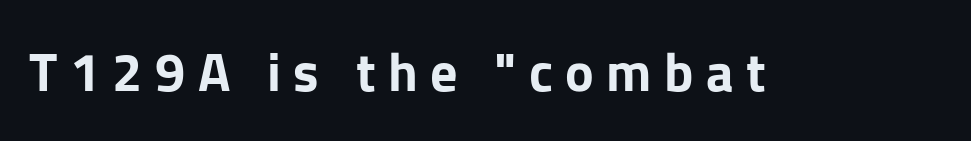
Q: Is the text bold? A: Yes.
Q: Is the text italic (slanted)? A: No, it is upright.
Q: Is the typeface a serif or a sans-serif typeface? A: Sans-serif.
Q: Is the text underlined? A: No.
Q: Is the spacing between letters normal or unusually wide? A: Unusually wide.
Q: Width (condensed, normal, or wide)? A: Normal.
Q: Stroke contrast? A: Low.
Q: x-height? A: Medium.
Q: Monospaced? A: No.
